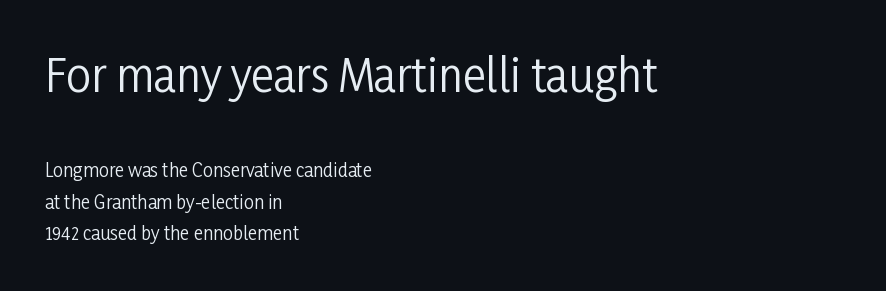
{"serif": "no", "italic": "no", "bold": "no", "weight": "regular", "width": "condensed", "stroke_contrast": "low", "x_height": "medium", "monospaced": "no", "underline": "no", "align": "left", "line_spacing_ratio": 1.75, "letter_spacing": "normal", "letter_spacing_em": 0.0, "larger_block": "first", "size_ratio": 2.44, "glyph_px": 44}
